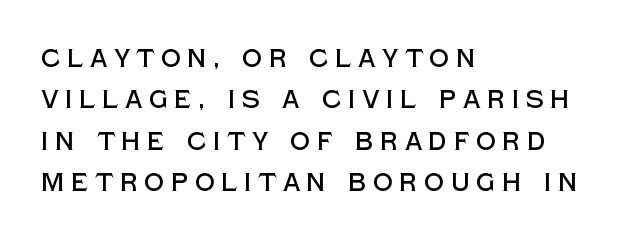
Q: Is the text italic (slanted)? A: No, it is upright.
Q: Is the text underlined? A: No.
Q: How is the paragraph aligned? A: Left-aligned.
Q: Is the spacing between letters normal or unusually wide? A: Unusually wide.
Q: Is the spacing between lines tight, normal or loose? A: Normal.
